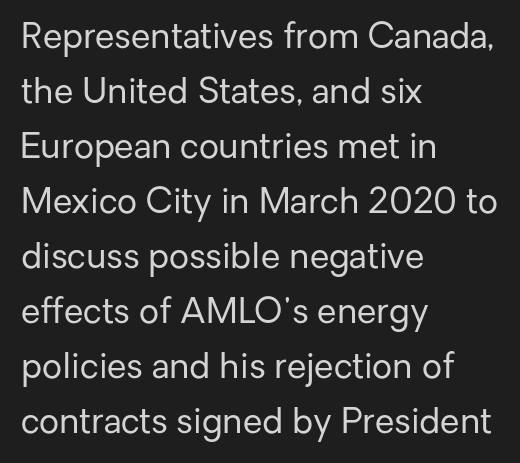
Is this a fixed-width face? No — the glyphs have proportional, varying widths. The ragged edge is on the right, which tells us the setting is flush left. This reads as an unemphasized weight, regular at the heaviest. The typeface chosen for these lines omits serifs.
